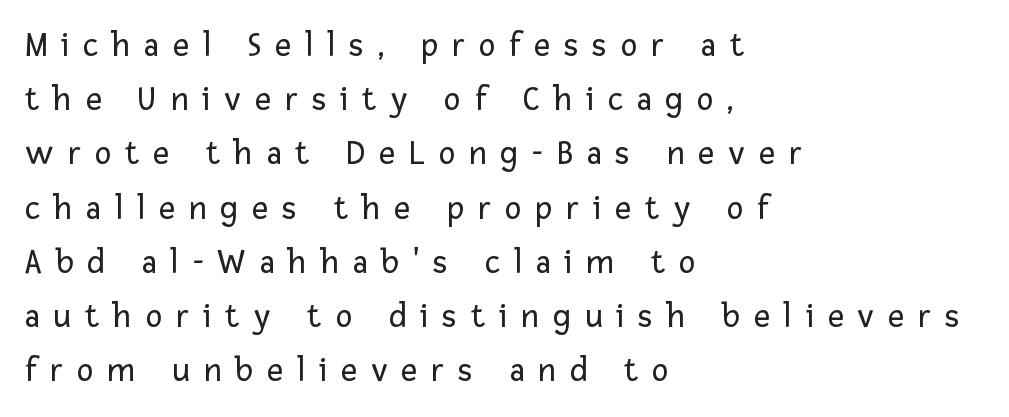
A light-to-regular cut is what we see here. Check the space under the baseline: it is left empty. The designer went with a sans here, leaving each stem footless. Looks like regular typesetting: each glyph gets only the width it needs. Posture: straight, roman, zero tilt. The ragged edge is on the right, which tells us the setting is flush left.
